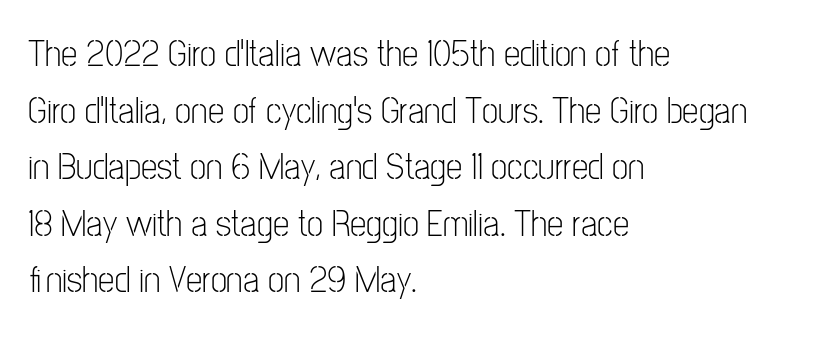
The letters advance in unequal steps, a hallmark of proportional type. Nothing unusual about the tracking: characters are spaced as the font intends. Nobody drew a line under any word here. A normal amount of white space separates one row of letters from the next. Tall strokes in this sample are plumb rather than angled. The face used here is a sans, in the tradition of grotesques and geometrics.
